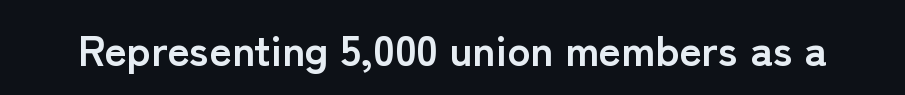
{"serif": "no", "italic": "no", "bold": "yes", "weight": "semibold", "width": "normal", "stroke_contrast": "low", "x_height": "medium", "monospaced": "no", "underline": "no", "letter_spacing": "normal", "letter_spacing_em": 0.0, "glyph_px": 43}
